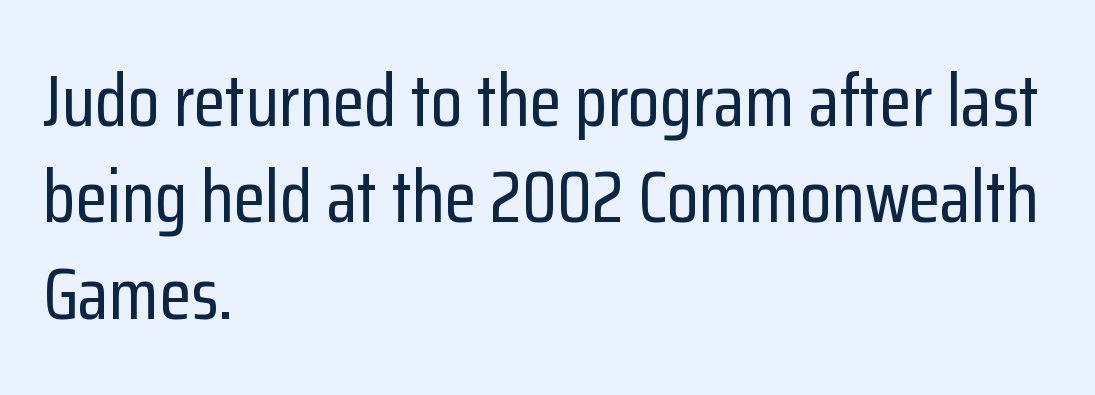
The image shows 73 px condensed sans-serif type, upright; set left-aligned, normal line spacing (1.32x), normal letter spacing, not underlined; low stroke contrast and a medium x-height.
